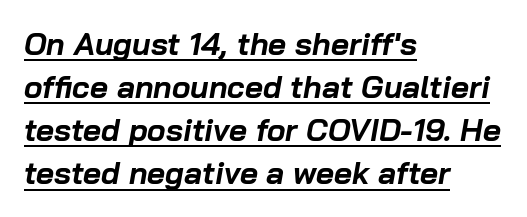
Layout note: lines flush left. This sample uses plain, unmodified letter spacing. On the weight axis this lands at bold, roughly 700. Descenders here cross a horizontal rule under the line. When letters slant like this, we call the style italic.
